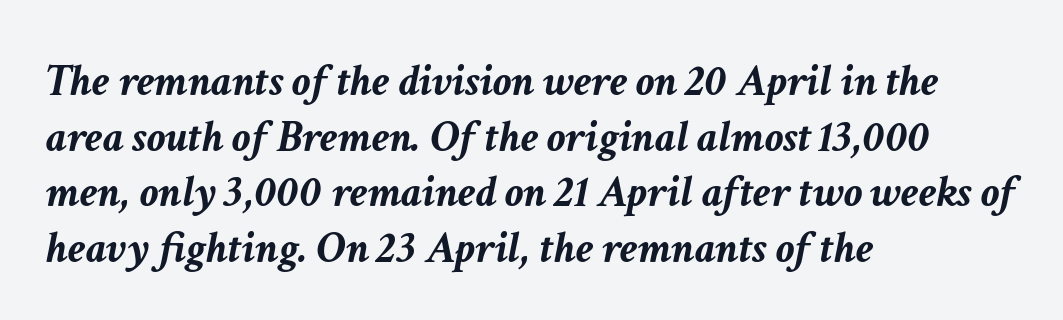
The space beneath each line is pristine and unruled. You could not count columns in this text — the font is proportionally spaced. The rendering keeps characters at their native spacing. This sample is left-justified, so line endings fall wherever the words run out. If you drew a line through each stem, it would be angled.
